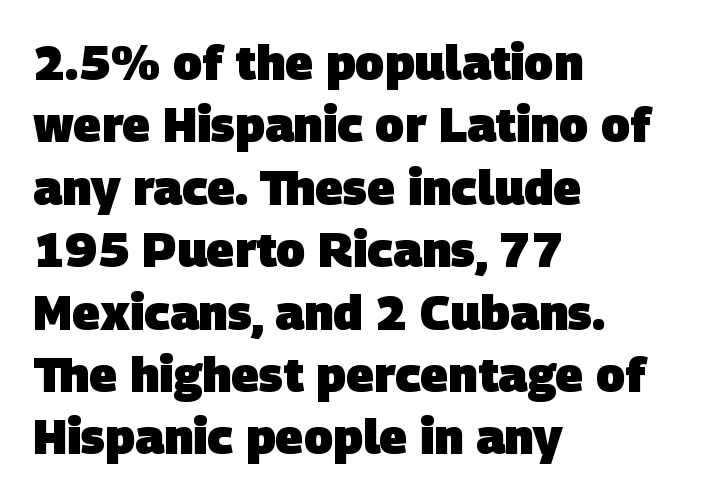
Q: Is the text bold? A: Yes.
Q: Is the typeface a serif or a sans-serif typeface? A: Sans-serif.
Q: Is the text underlined? A: No.
Q: How is the paragraph aligned? A: Left-aligned.
Q: Is the spacing between letters normal or unusually wide? A: Normal.
Q: Is the spacing between lines tight, normal or loose? A: Normal.
Q: Width (condensed, normal, or wide)? A: Normal.
Q: Stroke contrast? A: Low.
Q: x-height? A: Large.
Q: Monospaced? A: No.
